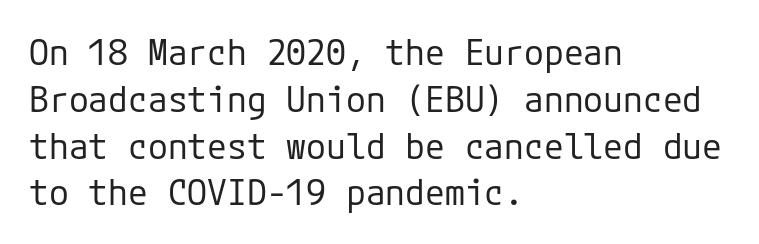
In CSS terms this would be text-align: left. The zone under the glyphs is completely vacant. If you measured baseline to baseline, you'd find a middling distance. These lines are composed in type without serifs. The letterforms sit at book weight or below. The letters stand upright; this is a roman face.
